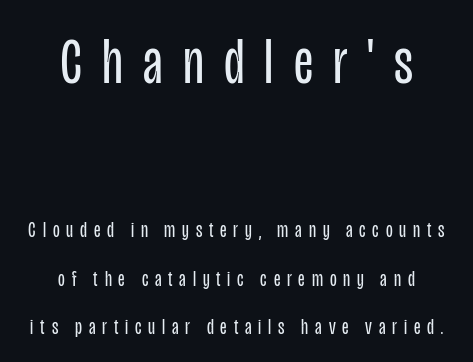
The letters in the upper block stand taller than those in the block below. In terms of leading, this rendering errs on the spacious side. The letterforms stand isolated, each surrounded by extra space. Nope, not italic — everything's standing straight. The whitespace from short lines is split evenly between both sides.
